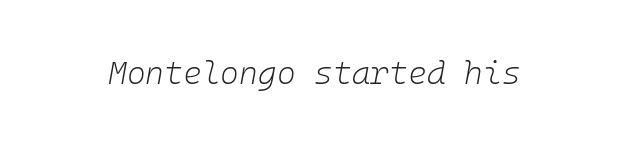
The image shows 32 px light type, italic (leaning right); set normal letter spacing, not underlined; low stroke contrast and a medium x-height.
